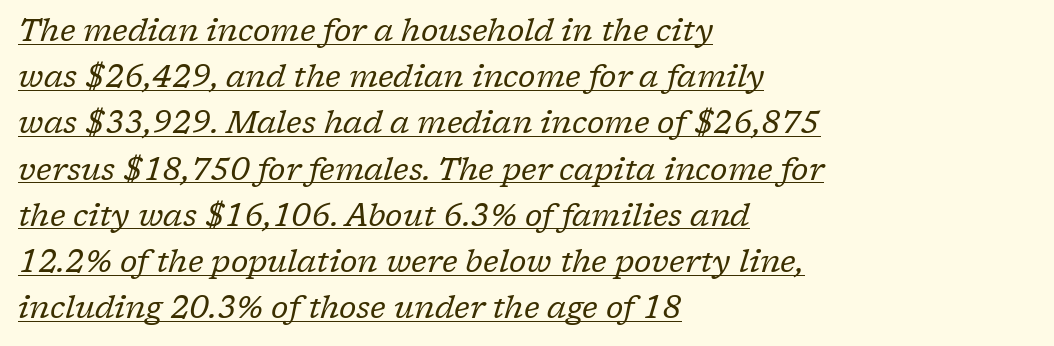
Q: Is the text bold? A: No.
Q: Is the text italic (slanted)? A: Yes, it leans right by about 17 degrees.
Q: Is the typeface a serif or a sans-serif typeface? A: Serif.
Q: Is the text underlined? A: Yes.
Q: How is the paragraph aligned? A: Left-aligned.
Q: Is the spacing between letters normal or unusually wide? A: Normal.
Q: Is the spacing between lines tight, normal or loose? A: Normal.
Q: Width (condensed, normal, or wide)? A: Normal.
Q: Stroke contrast? A: Low.
Q: x-height? A: Medium.
Q: Monospaced? A: No.
